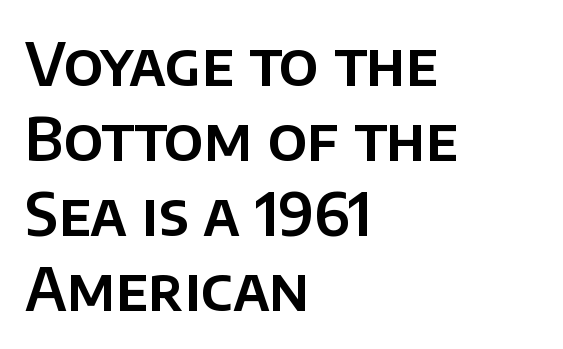
Is there much room between lines? A standard amount, neither cramped nor airy. Looks like regular typesetting: each glyph gets only the width it needs. This is roman type, the default non-slanted kind. The space directly below the letters is spotless. Regarding serifs, this sample does without them.
